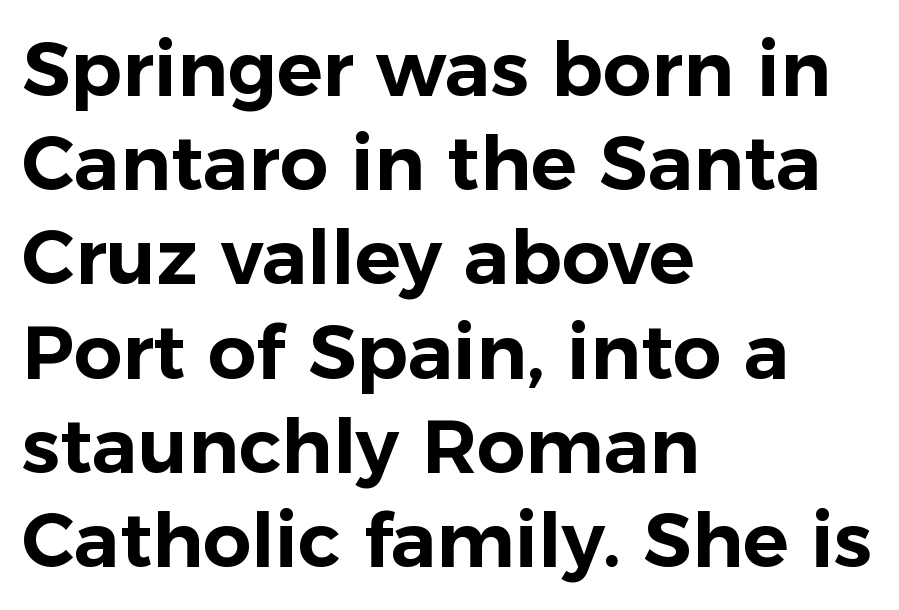
The area under the type is left untouched. This rendering uses left alignment, leaving the right contour irregular. The letters advance in unequal steps, a hallmark of proportional type. Characters follow at the spacing the type designer built in. The text was rendered using a sans face with plain stroke endings. Unlike italic type, these characters show no tilt at all.
